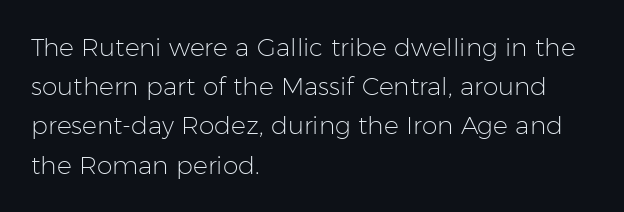
Q: Is the text bold? A: No.
Q: Is the text italic (slanted)? A: No, it is upright.
Q: Is the text underlined? A: No.
Q: How is the paragraph aligned? A: Left-aligned.
Q: Is the spacing between letters normal or unusually wide? A: Normal.
Q: Is the spacing between lines tight, normal or loose? A: Normal.
